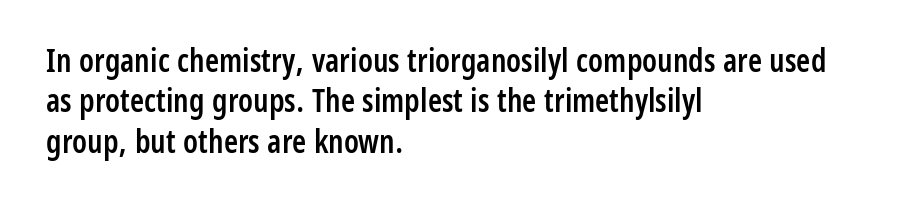
The image shows 32 px semibold, condensed sans-serif type, upright; set left-aligned, normal line spacing (1.26x), normal letter spacing, not underlined; low stroke contrast and a medium x-height.
